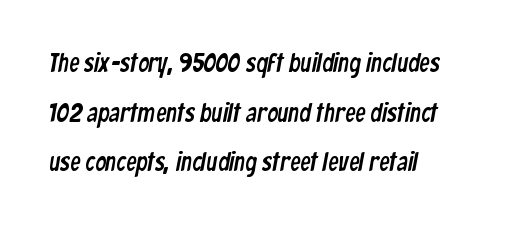
The image shows 26 px text type; set left-aligned, loose line spacing (1.91x), normal letter spacing, not underlined.
